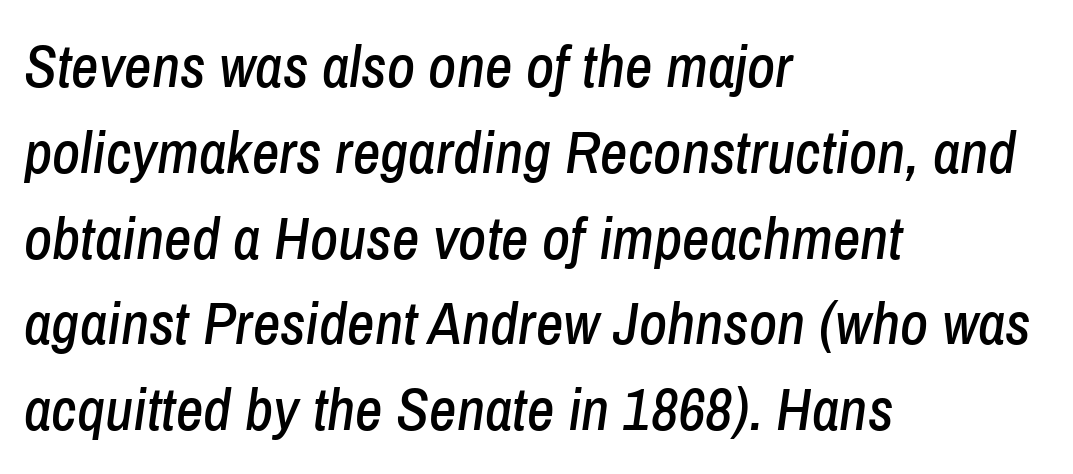
Is this a fixed-width face? No — the glyphs have proportional, varying widths. The space between consecutive lines is moderate. The tracking reads as untouched default to a designer's eye. Quick note: italic. Underline: absent. Does the copy run flush right? No — it runs flush left.
